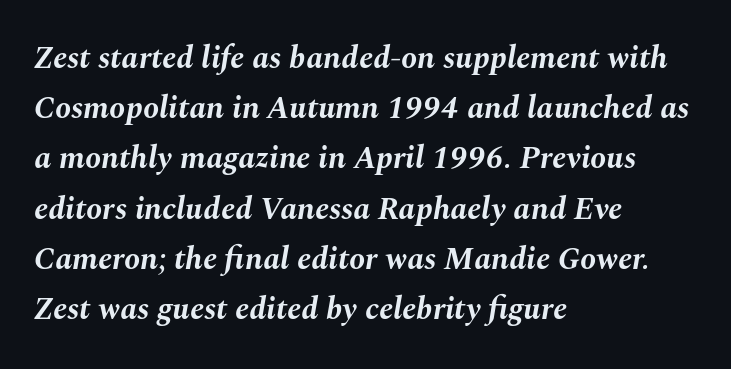
Q: Is the text bold? A: Yes.
Q: Is the text italic (slanted)? A: Yes, it leans right by about 10 degrees.
Q: Is the text underlined? A: No.
Q: How is the paragraph aligned? A: Left-aligned.
Q: Is the spacing between letters normal or unusually wide? A: Normal.
Q: Is the spacing between lines tight, normal or loose? A: Normal.
Q: Width (condensed, normal, or wide)? A: Normal.
Q: Stroke contrast? A: Medium.
Q: x-height? A: Medium.
Q: Monospaced? A: No.
